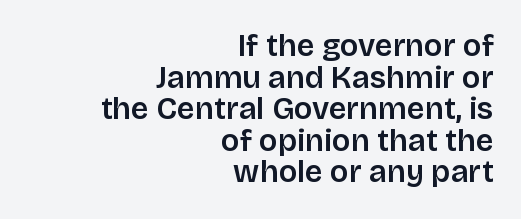
The paragraph shown leans on its right margin. The glyphs are unaccompanied by any horizontal stroke below them. Note the varied advance widths — an 'i' is clearly narrower than an 'm'. It's the straight-up-and-down kind of type. Quick note: interline space is minimal.
